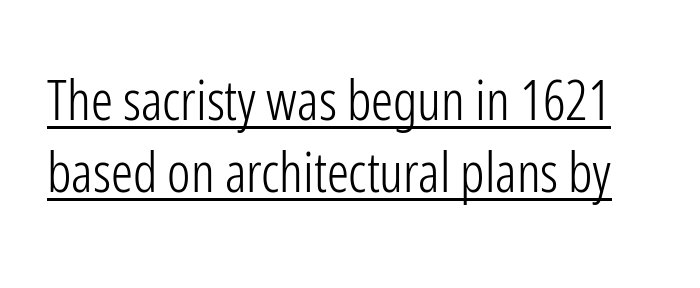
The image shows 55 px light, condensed sans-serif type, upright; set normal line spacing (1.31x), normal letter spacing, underlined; low stroke contrast and a medium x-height.
